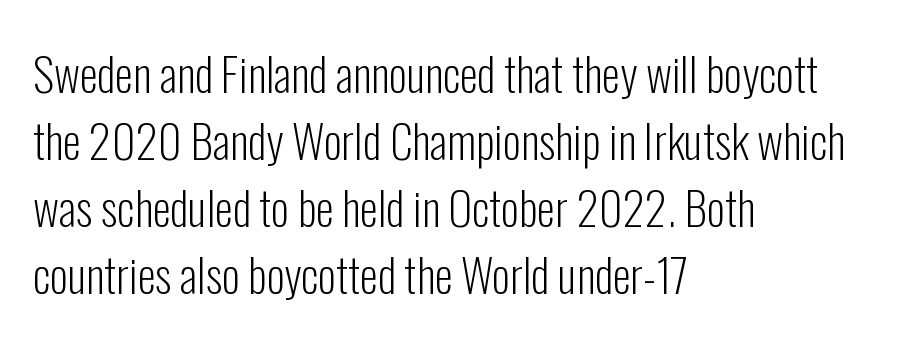
Q: Is the text bold? A: No.
Q: Is the text italic (slanted)? A: No, it is upright.
Q: Is the typeface a serif or a sans-serif typeface? A: Sans-serif.
Q: Is the text underlined? A: No.
Q: How is the paragraph aligned? A: Left-aligned.
Q: Is the spacing between letters normal or unusually wide? A: Normal.
Q: Is the spacing between lines tight, normal or loose? A: Normal.
Q: Width (condensed, normal, or wide)? A: Condensed.
Q: Stroke contrast? A: Low.
Q: x-height? A: Medium.
Q: Monospaced? A: No.
